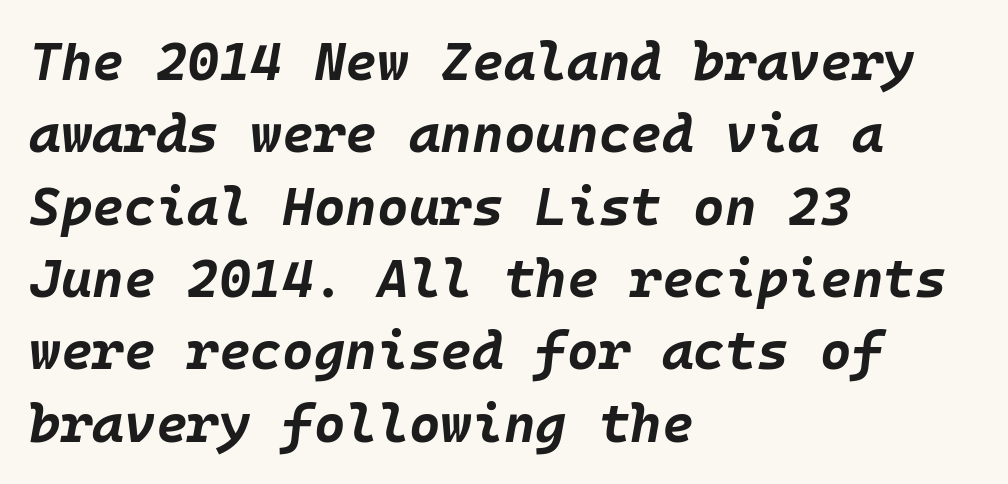
Q: Is the text bold? A: Yes.
Q: Is the text italic (slanted)? A: Yes, it leans right by about 10 degrees.
Q: Is the text underlined? A: No.
Q: How is the paragraph aligned? A: Left-aligned.
Q: Is the spacing between letters normal or unusually wide? A: Normal.
Q: Is the spacing between lines tight, normal or loose? A: Normal.
Q: Width (condensed, normal, or wide)? A: Normal.
Q: Stroke contrast? A: Low.
Q: x-height? A: Large.
